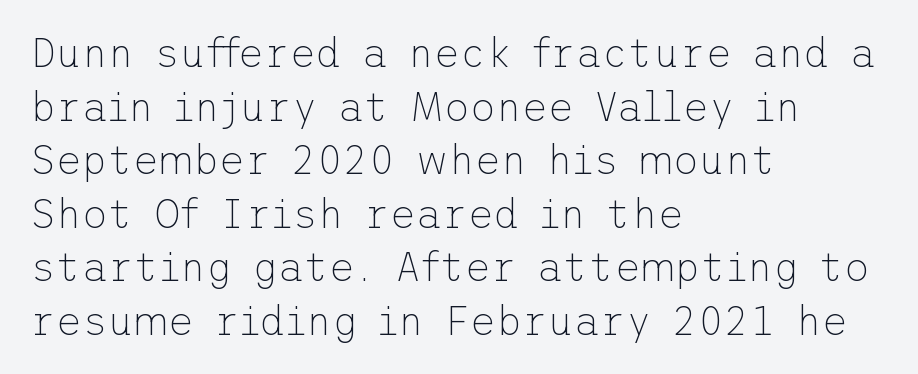
The image shows 40 px thin sans-serif type, upright; set left-aligned, normal line spacing (1.34x), normal letter spacing, not underlined; low stroke contrast and a medium x-height.
